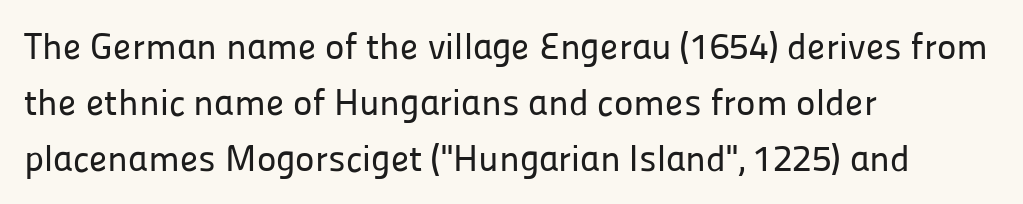
Q: Is the text italic (slanted)? A: No, it is upright.
Q: Is the typeface a serif or a sans-serif typeface? A: Sans-serif.
Q: Is the text underlined? A: No.
Q: How is the paragraph aligned? A: Left-aligned.
Q: Is the spacing between letters normal or unusually wide? A: Normal.
Q: Is the spacing between lines tight, normal or loose? A: Normal.
Q: Width (condensed, normal, or wide)? A: Normal.
Q: Stroke contrast? A: Low.
Q: x-height? A: Medium.
Q: Monospaced? A: No.
